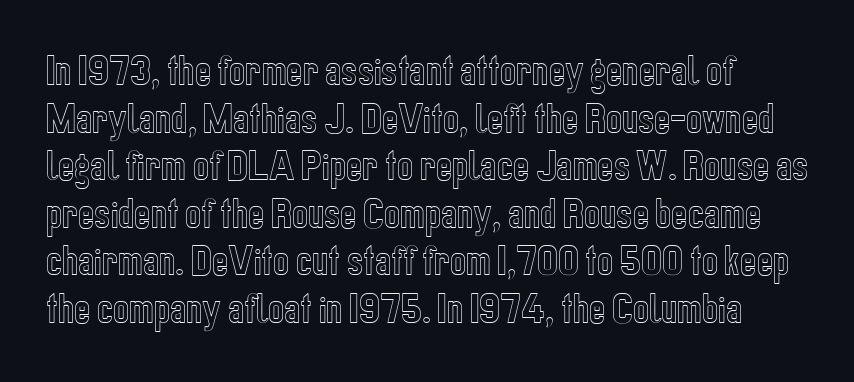
The image shows 34 px condensed type, upright; set normal line spacing (1.4x), normal letter spacing, not underlined; a medium x-height.
